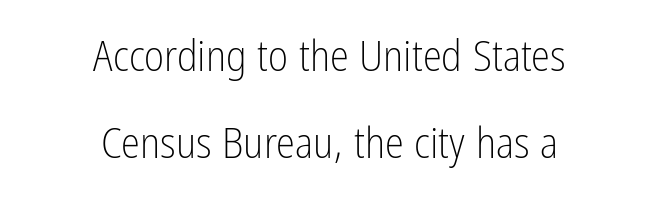
Unlike a traditional serif, this face leaves its strokes unadorned. Compared with typical paragraphs, the rows here are farther apart. The rendering uses natural spacing where letterforms have individual widths. Look at the tracking — it's just the regular setting, nothing added. Compared with a flush-left layout, this one balances lines on the center instead.
